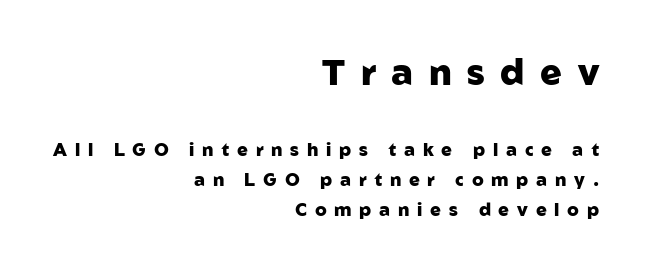
Q: Is the text bold? A: Yes.
Q: Is the text italic (slanted)? A: No, it is upright.
Q: Is the typeface a serif or a sans-serif typeface? A: Sans-serif.
Q: Is the text underlined? A: No.
Q: How is the paragraph aligned? A: Right-aligned.
Q: Is the spacing between letters normal or unusually wide? A: Unusually wide.
Q: Is the spacing between lines tight, normal or loose? A: Normal.
Q: Which block of text is set in a larger size, the first (top) or the second (bottom)? A: The first (top) one.
Q: Width (condensed, normal, or wide)? A: Normal.
Q: Stroke contrast? A: Low.
Q: x-height? A: Medium.
Q: Monospaced? A: No.
